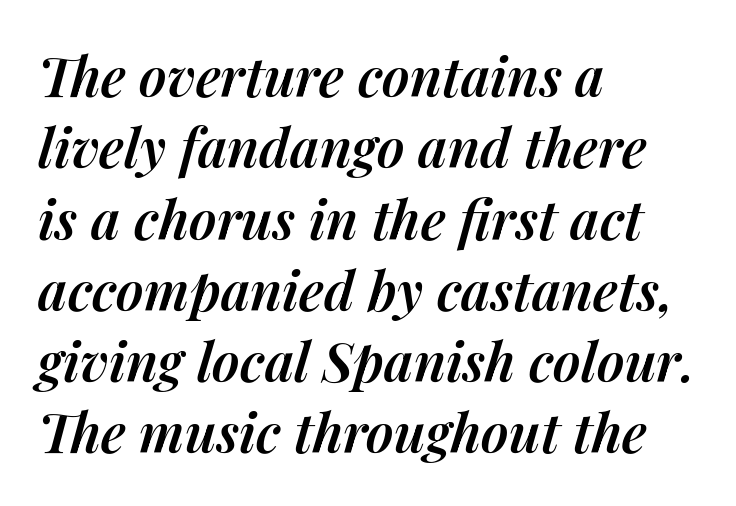
{"italic": "yes", "lean": "right", "slant_degrees": 14, "bold": "semi", "weight": "semibold", "width": "normal", "stroke_contrast": "medium", "x_height": "medium", "monospaced": "no", "underline": "no", "align": "left", "line_spacing": "normal", "line_spacing_ratio": 1.32, "letter_spacing": "normal", "letter_spacing_em": 0.0, "glyph_px": 54}
